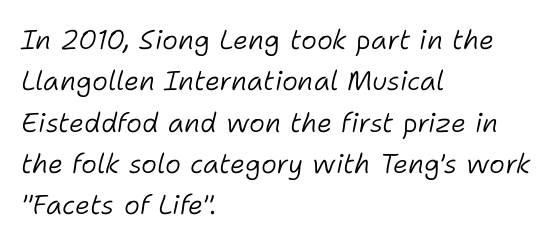
Q: Is the text bold? A: No.
Q: Is the text italic (slanted)? A: Yes, it leans right by about 11 degrees.
Q: Is the text underlined? A: No.
Q: How is the paragraph aligned? A: Left-aligned.
Q: Is the spacing between letters normal or unusually wide? A: Normal.
Q: Is the spacing between lines tight, normal or loose? A: Normal.
